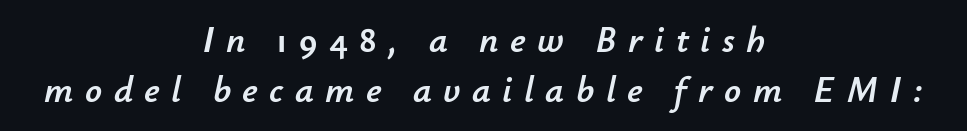
The image shows 37 px text type, italic (leaning right); set centered, normal line spacing (1.35x), unusually wide letter spacing (+0.31 em), not underlined; low stroke contrast and a small x-height.
